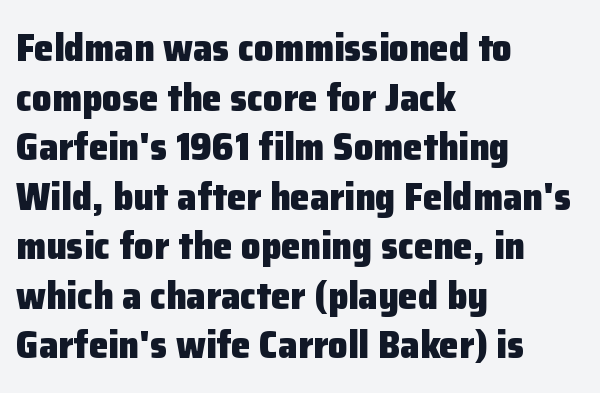
Q: Is the text bold? A: Yes.
Q: Is the text italic (slanted)? A: No, it is upright.
Q: Is the typeface a serif or a sans-serif typeface? A: Sans-serif.
Q: Is the text underlined? A: No.
Q: How is the paragraph aligned? A: Left-aligned.
Q: Is the spacing between letters normal or unusually wide? A: Normal.
Q: Is the spacing between lines tight, normal or loose? A: Normal.
Q: Width (condensed, normal, or wide)? A: Normal.
Q: Stroke contrast? A: Low.
Q: x-height? A: Medium.
Q: Monospaced? A: No.
